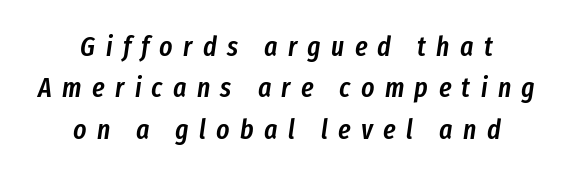
Q: Is the text bold? A: Semi-bold.
Q: Is the text italic (slanted)? A: Yes, it leans right by about 8 degrees.
Q: Is the text underlined? A: No.
Q: How is the paragraph aligned? A: Centered.
Q: Is the spacing between letters normal or unusually wide? A: Unusually wide.
Q: Is the spacing between lines tight, normal or loose? A: Normal.
Q: Width (condensed, normal, or wide)? A: Condensed.
Q: Stroke contrast? A: Low.
Q: x-height? A: Medium.
Q: Monospaced? A: No.
